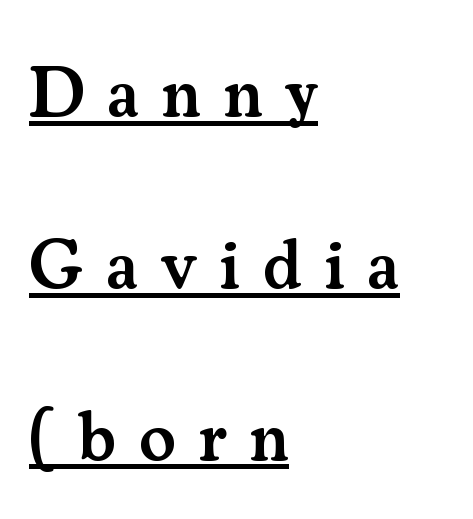
The text block is weighted toward the left margin, trailing off unevenly rightward. The lettering holds an erect, upright posture throughout. Observe the wide spacing: letters keep a clear distance from each other. Baseline-to-baseline distance is far greater than the letter height. A serif font was chosen for this passage.
